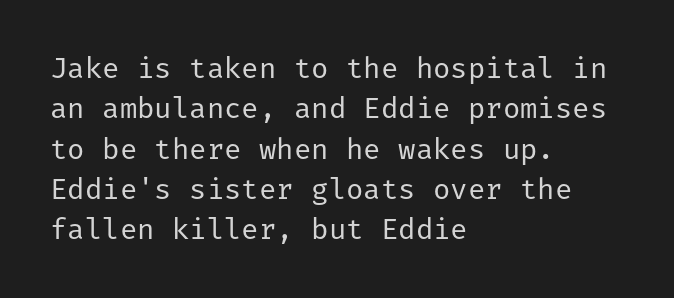
{"serif": "no", "italic": "no", "bold": "no", "weight": "regular", "width": "normal", "stroke_contrast": "low", "x_height": "medium", "underline": "no", "align": "left", "line_spacing": "normal", "line_spacing_ratio": 1.39, "letter_spacing": "normal", "letter_spacing_em": 0.0, "glyph_px": 29}
